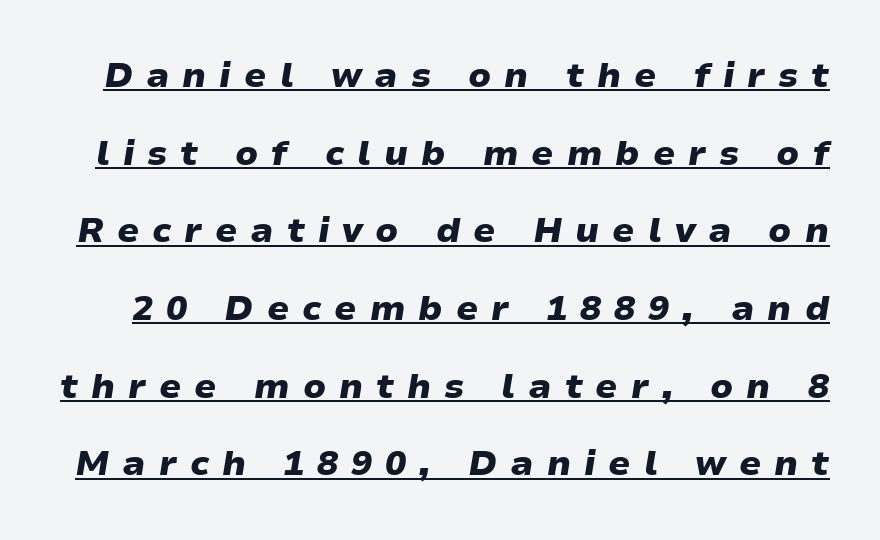
Q: Is the text bold? A: Yes.
Q: Is the text italic (slanted)? A: Yes, it leans right by about 9 degrees.
Q: Is the text underlined? A: Yes.
Q: Is the spacing between letters normal or unusually wide? A: Unusually wide.
Q: Is the spacing between lines tight, normal or loose? A: Loose.
Q: Width (condensed, normal, or wide)? A: Wide.
Q: Stroke contrast? A: Low.
Q: x-height? A: Medium.
Q: Monospaced? A: No.
